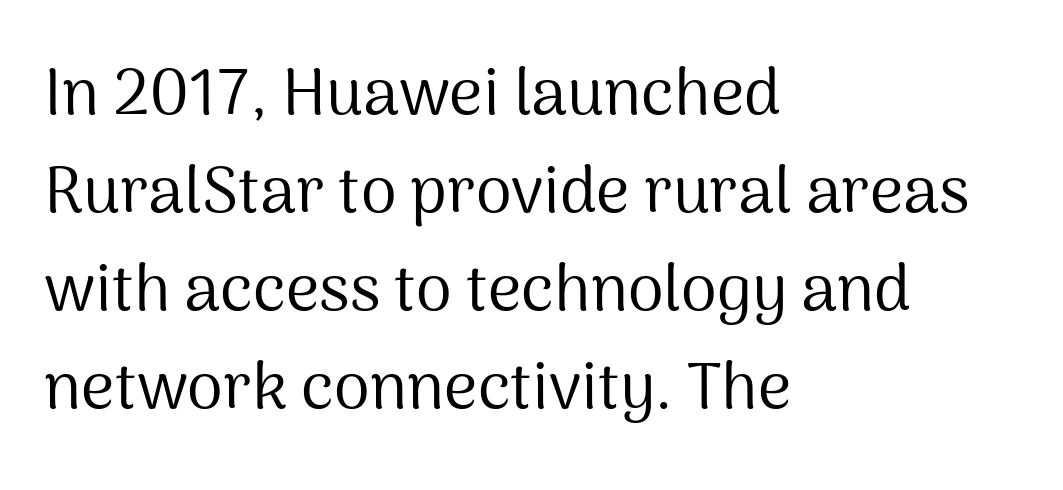
{"serif": "no", "italic": "no", "bold": "no", "weight": "regular", "width": "normal", "stroke_contrast": "medium", "x_height": "medium", "monospaced": "no", "underline": "no", "align": "left", "line_spacing": "normal", "line_spacing_ratio": 1.51, "letter_spacing": "normal", "letter_spacing_em": 0.0, "glyph_px": 65}
